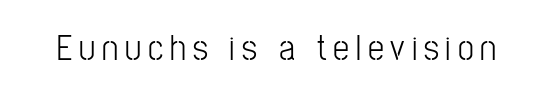
The cut favours lightness, reaching ordinary text weight at its darkest. A typesetter would label this face a sans. The passage shown is typed in a proportional face where columns would drift. The typography opts for an upright posture over an oblique one. Rule under the text: the space is simply empty.
